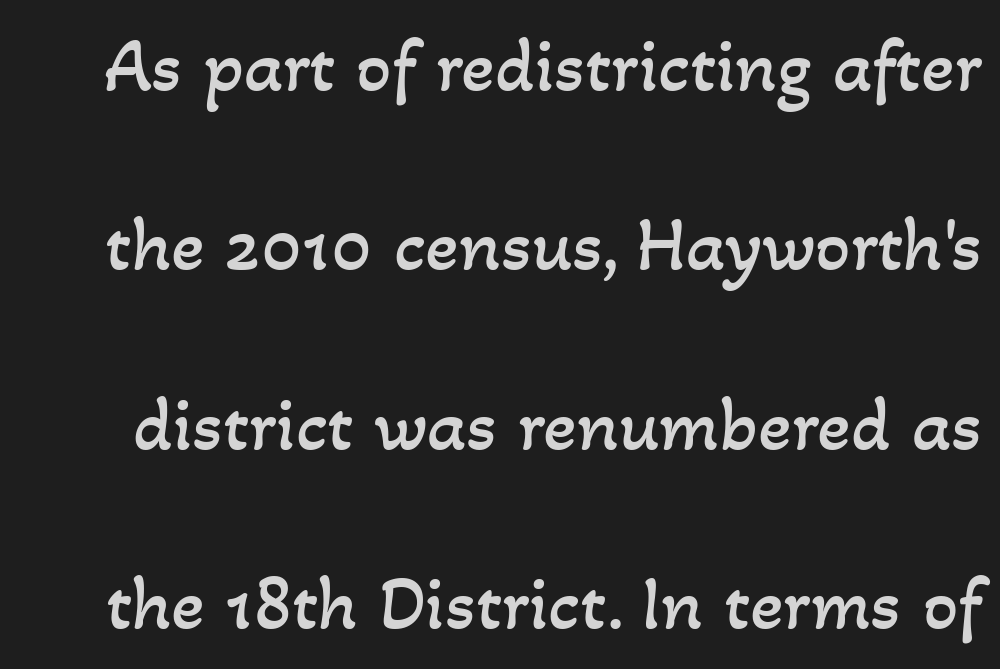
{"bold": "no", "weight": "regular", "width": "normal", "stroke_contrast": "low", "x_height": "small", "monospaced": "no", "underline": "no", "line_spacing": "loose", "line_spacing_ratio": 2.3, "letter_spacing": "normal", "letter_spacing_em": 0.0, "glyph_px": 78}
